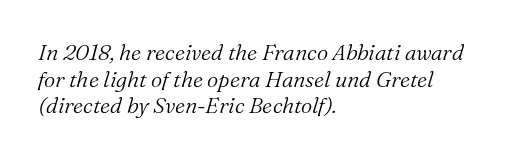
Emphasis-style slanted type is in use. In CSS terms this would be text-align: left. This rendering features lettering with no underline. Each word holds together tightly as a unit, with standard inter-letter gaps. Weight: regular or lighter.
